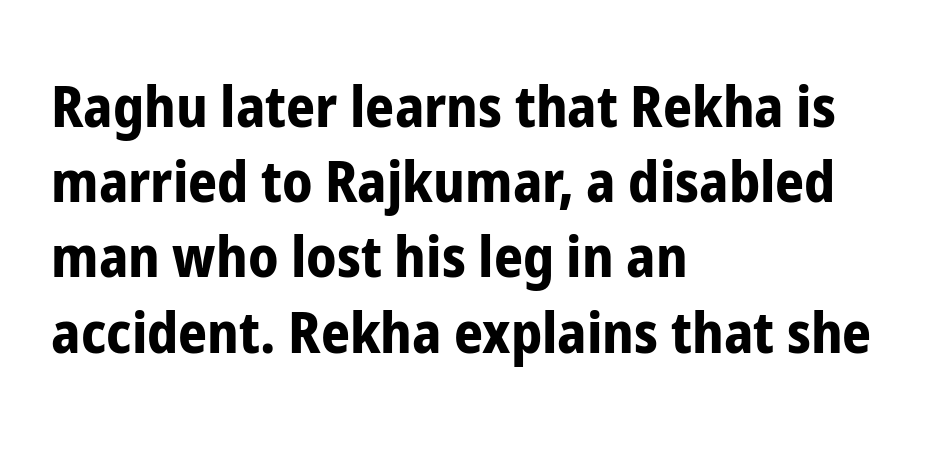
Does the lettering tilt? It doesn't — this is upright. Bold? Absolutely — the strokes are thick and heavy. Letterform terminals end flat and unadorned throughout the passage. These lines keep a tight, regular rhythm from letter to letter. Looks like regular typesetting: each glyph gets only the width it needs.
